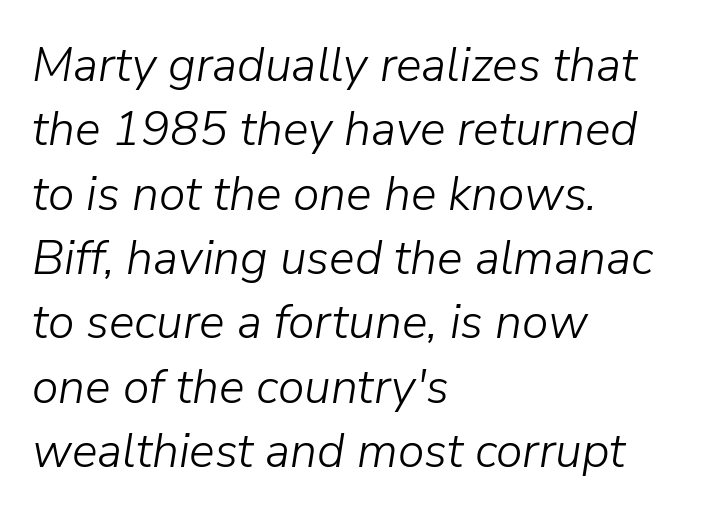
Q: Is the text bold? A: No.
Q: Is the text italic (slanted)? A: Yes, it leans right by about 9 degrees.
Q: Is the text underlined? A: No.
Q: How is the paragraph aligned? A: Left-aligned.
Q: Is the spacing between letters normal or unusually wide? A: Normal.
Q: Is the spacing between lines tight, normal or loose? A: Normal.
Q: Width (condensed, normal, or wide)? A: Normal.
Q: Stroke contrast? A: Low.
Q: x-height? A: Medium.
Q: Monospaced? A: No.
